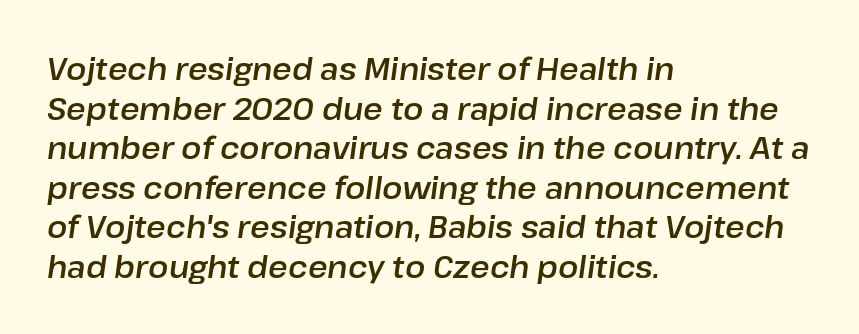
{"italic": "yes", "lean": "right", "slant_degrees": 8, "width": "normal", "stroke_contrast": "low", "x_height": "medium", "monospaced": "no", "underline": "no", "align": "left", "line_spacing": "normal", "line_spacing_ratio": 1.32, "letter_spacing": "normal", "letter_spacing_em": 0.0, "glyph_px": 30}
